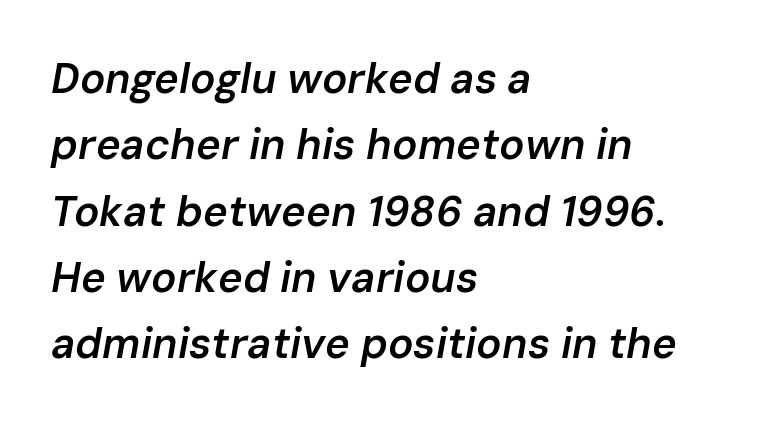
Q: Is the text bold? A: Semi-bold.
Q: Is the text italic (slanted)? A: Yes, it leans right by about 10 degrees.
Q: Is the text underlined? A: No.
Q: How is the paragraph aligned? A: Left-aligned.
Q: Is the spacing between letters normal or unusually wide? A: Normal.
Q: Is the spacing between lines tight, normal or loose? A: Normal.
Q: Width (condensed, normal, or wide)? A: Normal.
Q: Stroke contrast? A: Low.
Q: x-height? A: Medium.
Q: Monospaced? A: No.
